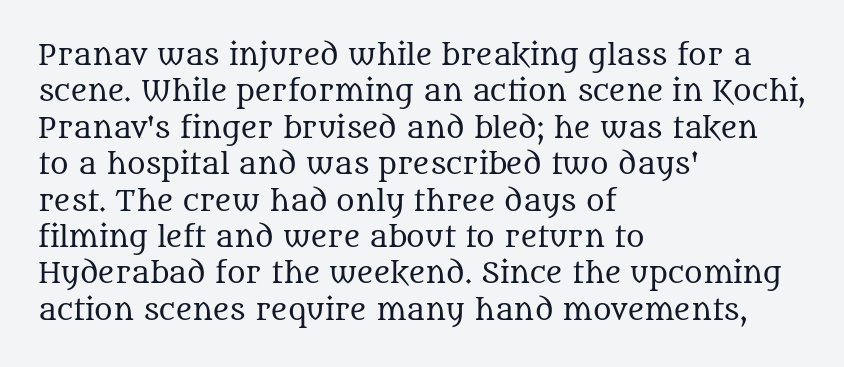
The image shows 28 px regular-weight serif type, upright; set left-aligned, normal line spacing (1.3x), normal letter spacing, not underlined; medium stroke contrast and a large x-height.
